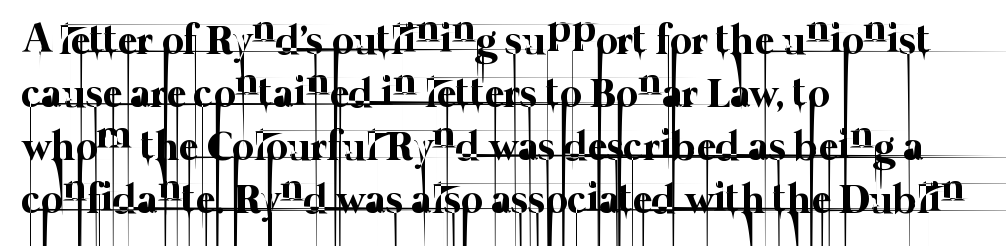
Q: Is the text bold? A: No.
Q: Is the text underlined? A: No.
Q: How is the paragraph aligned? A: Left-aligned.
Q: Is the spacing between letters normal or unusually wide? A: Normal.
Q: Is the spacing between lines tight, normal or loose? A: Normal.
Q: Width (condensed, normal, or wide)? A: Normal.
Q: Stroke contrast? A: Low.
Q: x-height? A: Medium.
Q: Monospaced? A: No.
